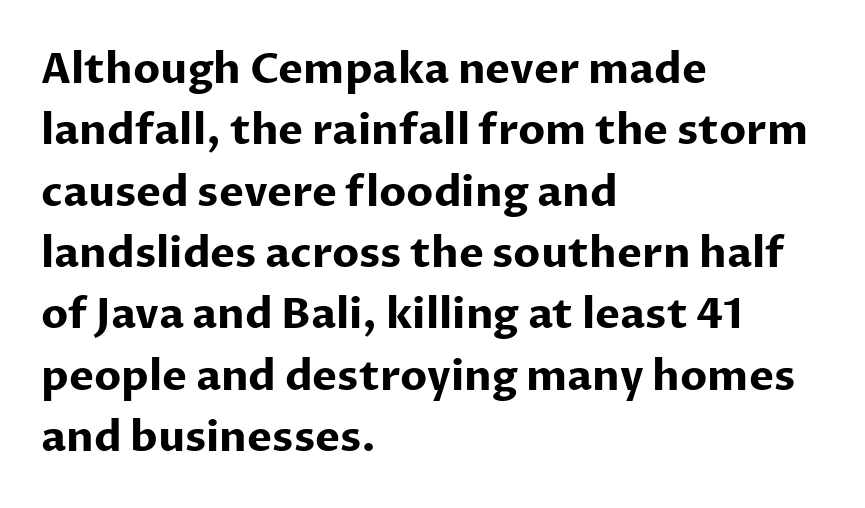
{"serif": "no", "italic": "no", "bold": "yes", "weight": "bold", "width": "normal", "stroke_contrast": "low", "x_height": "medium", "monospaced": "no", "underline": "no", "align": "left", "line_spacing": "normal", "line_spacing_ratio": 1.46, "letter_spacing": "normal", "letter_spacing_em": 0.0, "glyph_px": 42}
